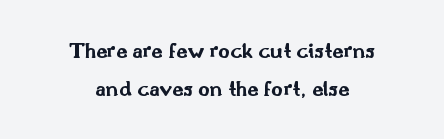
{"italic": "no", "bold": "yes", "underline": "no", "align": "center", "line_spacing_ratio": 1.72, "letter_spacing": "normal", "letter_spacing_em": 0.0, "glyph_px": 22}
